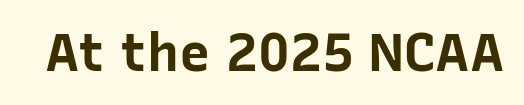
Q: Is the text bold? A: Yes.
Q: Is the text italic (slanted)? A: No, it is upright.
Q: Is the typeface a serif or a sans-serif typeface? A: Sans-serif.
Q: Is the text underlined? A: No.
Q: Is the spacing between letters normal or unusually wide? A: Normal.
Q: Width (condensed, normal, or wide)? A: Normal.
Q: Stroke contrast? A: Low.
Q: x-height? A: Medium.
Q: Monospaced? A: No.
